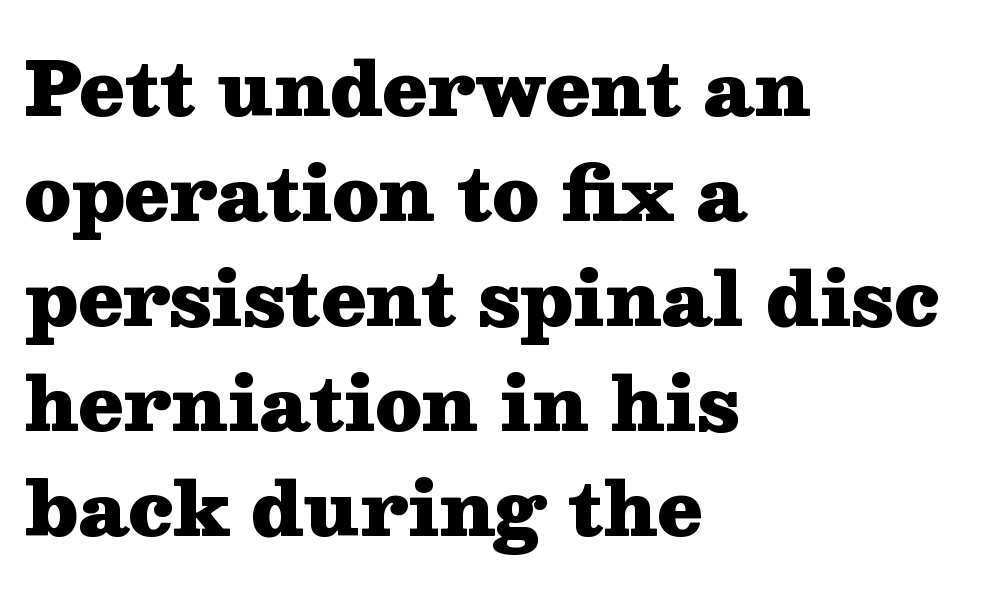
The image shows 73 px heavy, wide serif type, upright; set left-aligned, normal line spacing (1.44x), normal letter spacing, not underlined; medium stroke contrast and a medium x-height.
